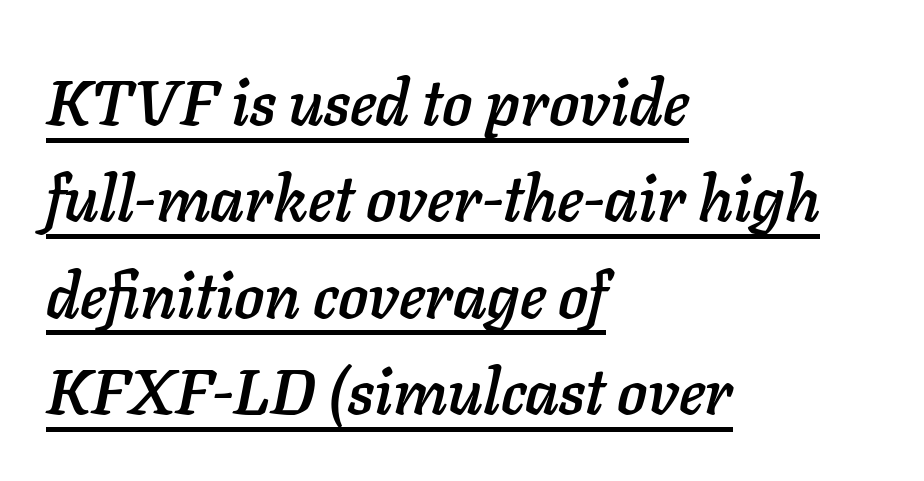
These lines keep a tight, regular rhythm from letter to letter. Varying glyph widths throughout — classic text-font behaviour. You can see a thin bar hugging the bottom of the glyphs. These lines were composed using italics. Where is the straight margin? On the left. Quick note: interline space is typical.
